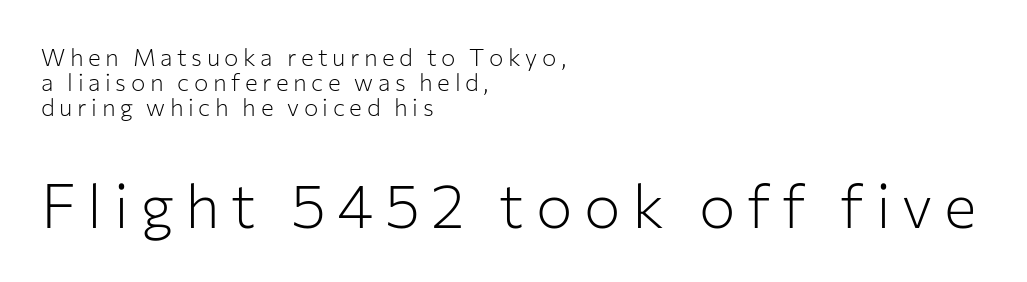
The image shows 61 px light sans-serif type, upright; set left-aligned, tight line spacing (1.04x), not underlined; the second (bottom) block is 2.54x larger; low stroke contrast and a medium x-height.
